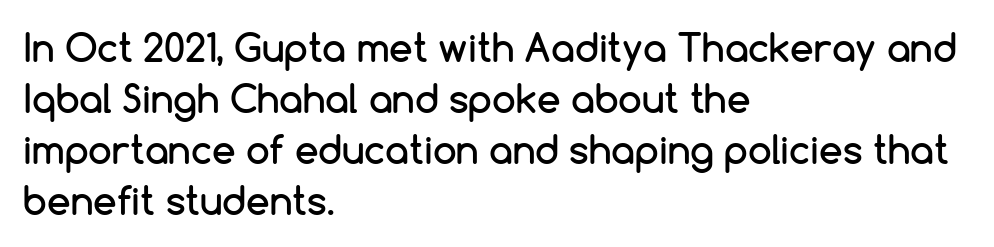
The image shows 38 px sans-serif type, upright; set left-aligned, normal line spacing (1.34x), normal letter spacing, not underlined; low stroke contrast and a medium x-height.
